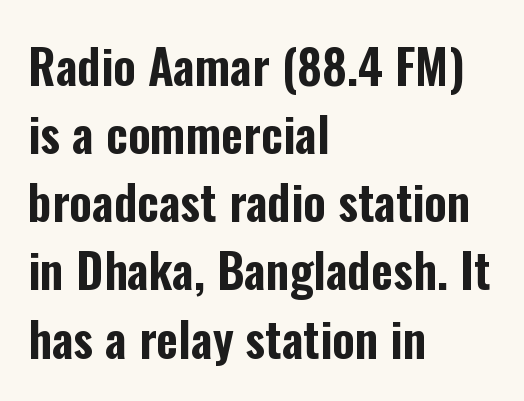
The image shows 48 px condensed sans-serif type, upright; set left-aligned, normal line spacing (1.42x), normal letter spacing, not underlined; low stroke contrast and a medium x-height.
